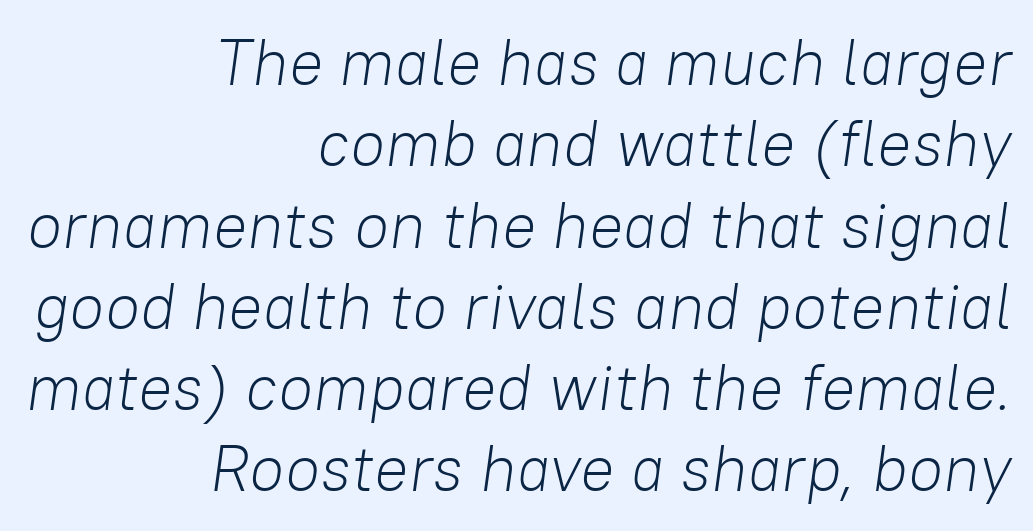
Q: Is the text bold? A: No.
Q: Is the text italic (slanted)? A: Yes, it leans right by about 8 degrees.
Q: Is the text underlined? A: No.
Q: How is the paragraph aligned? A: Right-aligned.
Q: Is the spacing between letters normal or unusually wide? A: Normal.
Q: Is the spacing between lines tight, normal or loose? A: Normal.
Q: Width (condensed, normal, or wide)? A: Normal.
Q: Stroke contrast? A: Low.
Q: x-height? A: Medium.
Q: Monospaced? A: No.
